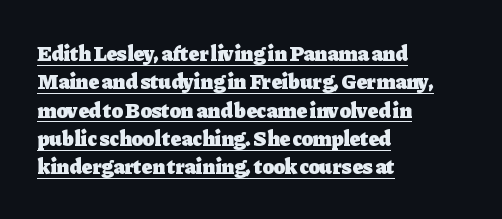
The passage is arranged the way most books set body copy — flush left. This is heavy type, rendered in bold. The tracking reads as untouched default to a designer's eye. Nope, not italic — everything's standing straight.
